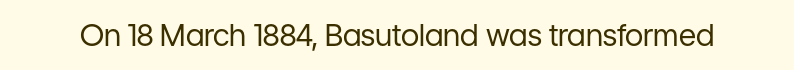
Nope, not italic — everything's standing straight. No letter is thick-stroked: the sample isn't bold. Plain, unruled lines of type. I'd call this a sans setting — the letters go barefoot. Here the designer chose a conventional face with non-uniform glyph widths. The tracking reads as untouched default to a designer's eye.
